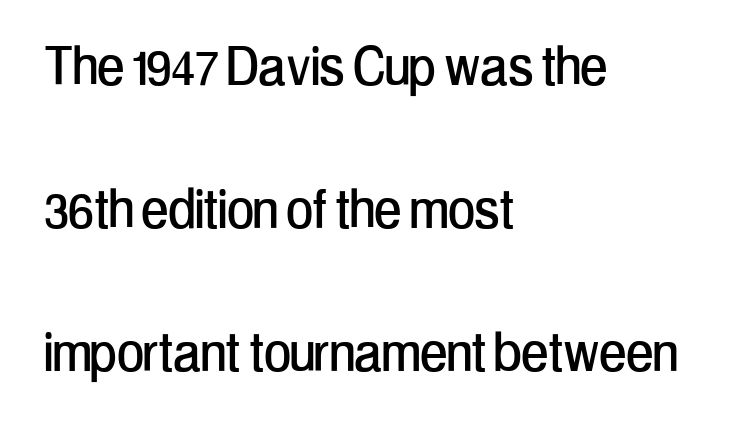
Spacing between characters is what you'd get straight out of the box. The rag falls on the right side of this text block. The rendering shows plain stroke endings on the letterforms — a sans-serif design. The line-height multiplier appears high, well above default. Every stem runs plumb, perpendicular to the baseline. The string is rendered with underlining switched off.
